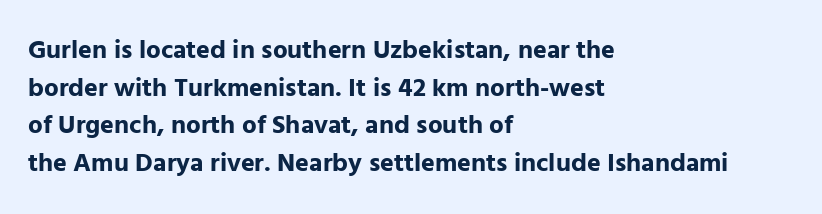
{"italic": "no", "bold": "yes", "underline": "no", "align": "left", "line_spacing": "normal", "line_spacing_ratio": 1.45, "letter_spacing": "normal", "letter_spacing_em": 0.0, "glyph_px": 26}
